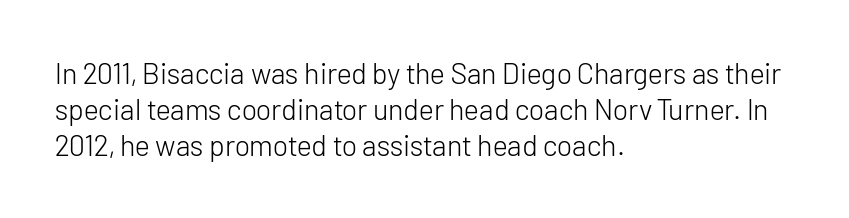
The space beneath each line is pristine and unruled. Between one letter and the next there's only the usual sliver of space. Casual observation: everything's shoved over to the left. Each new line begins a customary step beneath the previous one.
